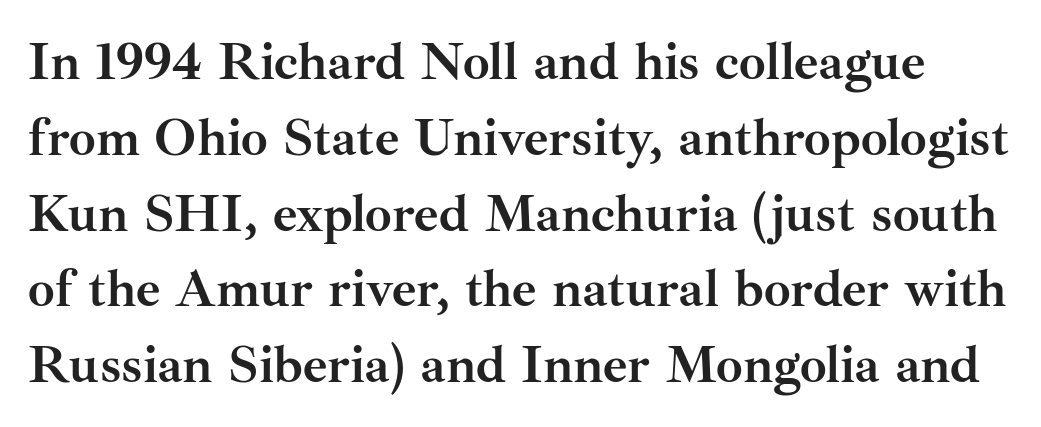
Is this a fixed-width face? No — the glyphs have proportional, varying widths. The designer left line spacing at the default. The type sits square on the baseline with zero lean. Is the type bold? Yes — the strokes are clearly thick and heavy. Tracking value appears to be zero — textbook default spacing.
